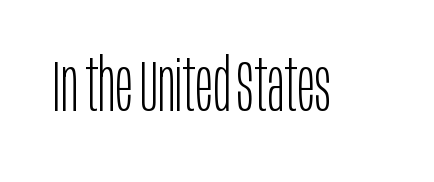
The image shows 72 px light, condensed sans-serif type, upright; set normal letter spacing, not underlined; low stroke contrast and a large x-height.
